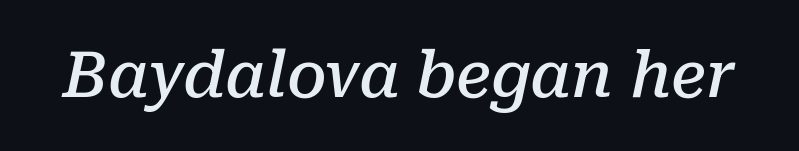
The letters sit at their default tracking, neither squeezed nor spread. Regarding serifs, this sample has them. It's the slanting kind of type. Does the weight exceed regular? Yes, but only to semibold.
